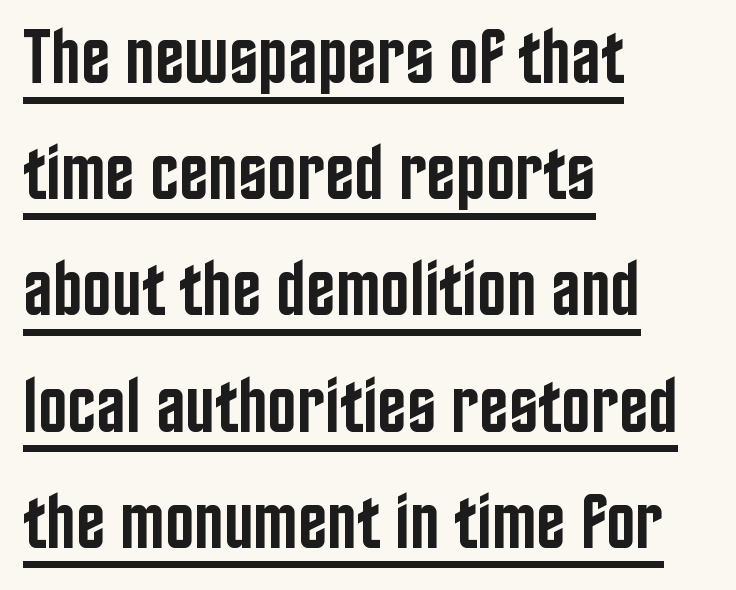
The designer went with a sans here, leaving each stem footless. Has an underline been added? It has. Caption: multi-line text, flush left, ragged right. Tall strokes in this sample are plumb rather than angled. Horizontal bands of white between lines are of average thickness.
